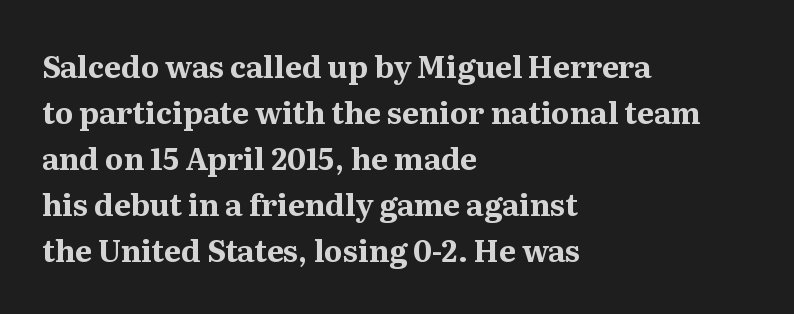
The image shows 30 px bold serif type, upright; set left-aligned, normal line spacing (1.53x), normal letter spacing, not underlined; medium stroke contrast and a medium x-height.
